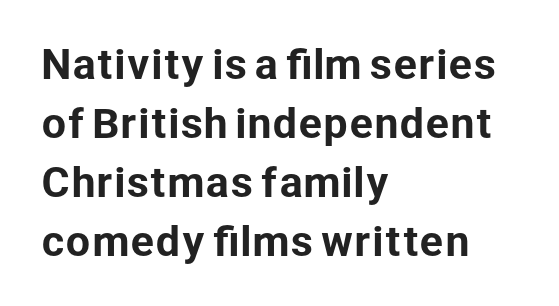
The image shows 39 px sans-serif type, upright; set left-aligned, normal line spacing (1.51x), normal letter spacing, not underlined; low stroke contrast and a medium x-height.
